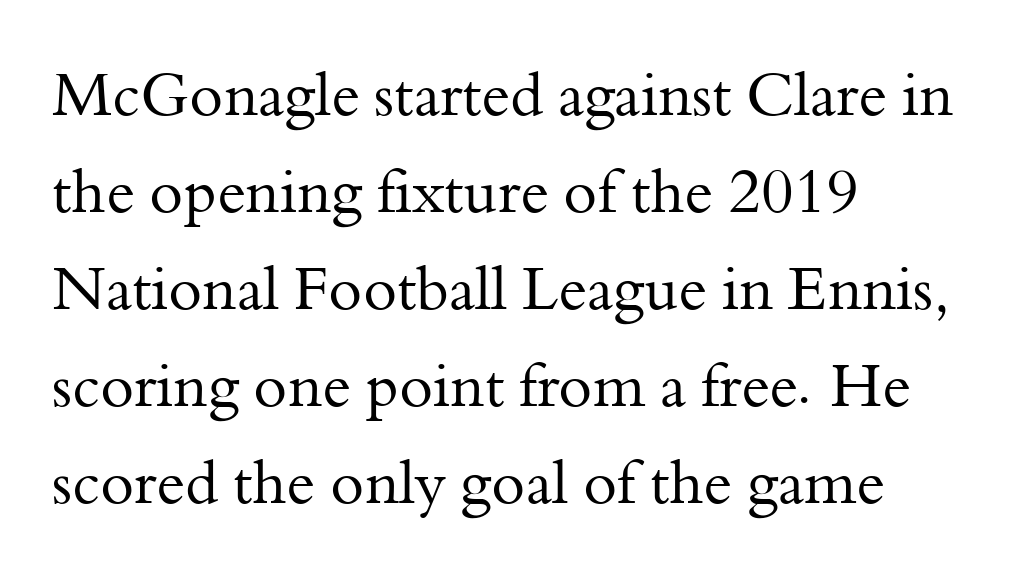
The image shows 61 px regular-weight serif type, upright; set left-aligned, normal line spacing (1.59x), normal letter spacing, not underlined; medium stroke contrast and a small x-height.
